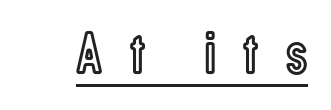
Vertical strokes here are truly vertical. This sample carries an underscore along the baseline area. There is plenty of visible air inserted between adjacent glyphs. Think of a printed novel: that variable character pitch is what you see here.
